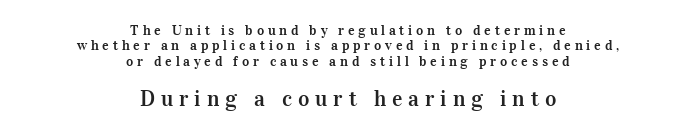
Caption: multi-line text, centered on the measure. The gap between lines stays unmarked. You get the small type first, then a jump to larger type. The line texture is sparse and dotted thanks to wide tracking. Compared with typical paragraphs, the rows here are closer together. This sample uses an upright cut, with every glyph sitting square on the baseline.
